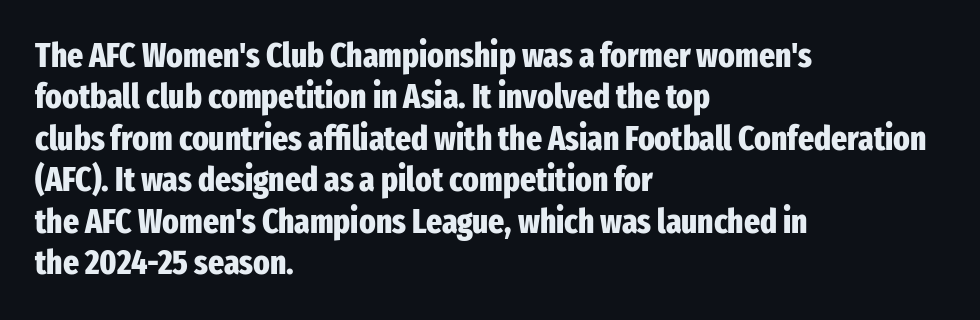
Q: Is the text bold? A: Yes.
Q: Is the text italic (slanted)? A: No, it is upright.
Q: Is the typeface a serif or a sans-serif typeface? A: Sans-serif.
Q: Is the text underlined? A: No.
Q: How is the paragraph aligned? A: Left-aligned.
Q: Is the spacing between letters normal or unusually wide? A: Normal.
Q: Width (condensed, normal, or wide)? A: Condensed.
Q: Stroke contrast? A: Low.
Q: x-height? A: Medium.
Q: Monospaced? A: No.
